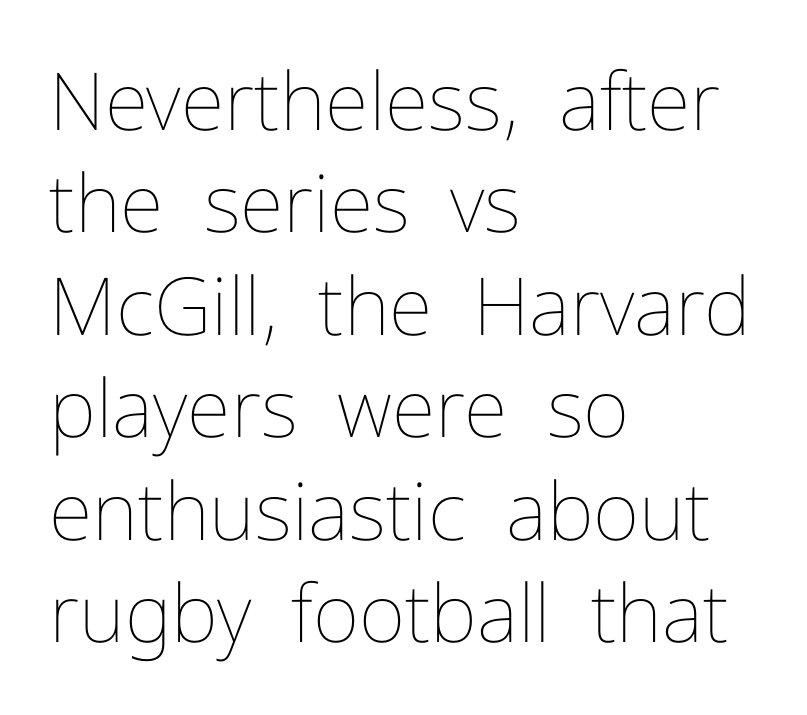
How are the letters spaced? Ordinarily, with no added tracking. The compositor pushed each line to the left boundary. Regarding leading, the lines here are spaced in the standard way. Looks like regular typesetting: each glyph gets only the width it needs.
